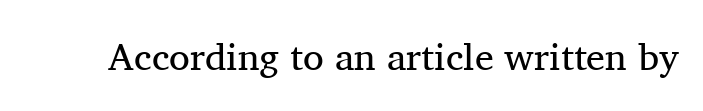
Q: Is the text bold? A: No.
Q: Is the text italic (slanted)? A: No, it is upright.
Q: Is the typeface a serif or a sans-serif typeface? A: Serif.
Q: Is the text underlined? A: No.
Q: Is the spacing between letters normal or unusually wide? A: Normal.
Q: Width (condensed, normal, or wide)? A: Normal.
Q: Stroke contrast? A: Medium.
Q: x-height? A: Medium.
Q: Monospaced? A: No.
